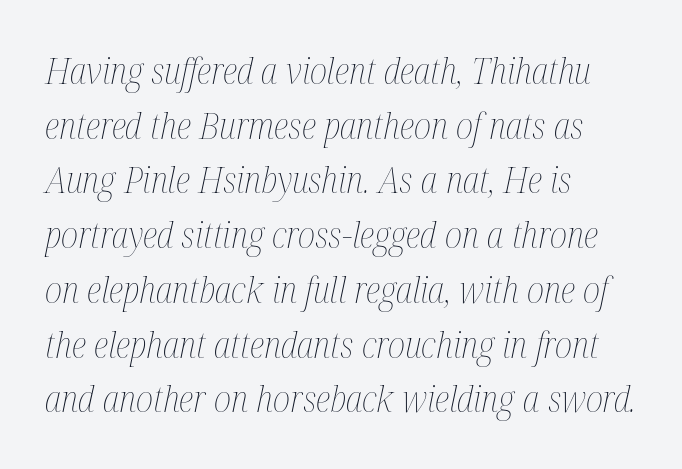
Horizontal bands of white between lines are of average thickness. Quick note: underline off. Varying glyph widths throughout — classic text-font behaviour. Vertical stems look standard width or narrower in stroke.
